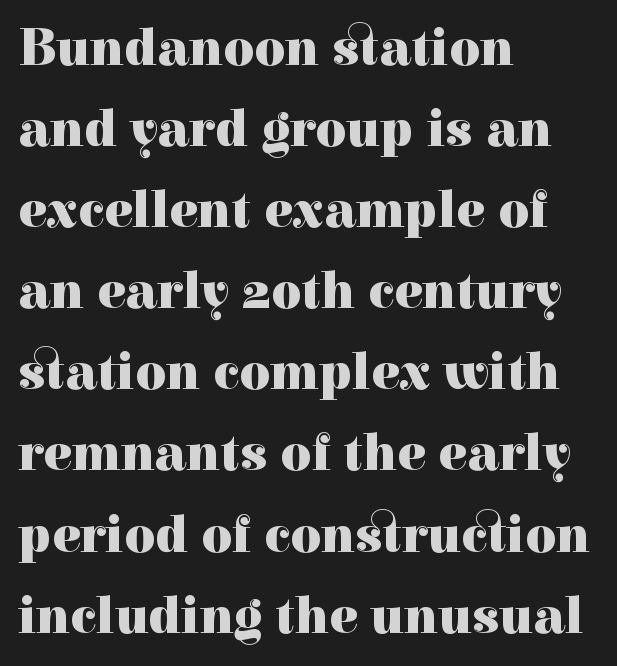
Anything drawn beneath the words? Only blank space. The face used here is proportionally spaced, like ordinary book or web type. Its strokes are broad and dark, the hallmark of bold type. Quick note: not italic, upright. Default kerning and tracking; the words read as compact shapes. The text block is weighted toward the left margin, trailing off unevenly rightward.
